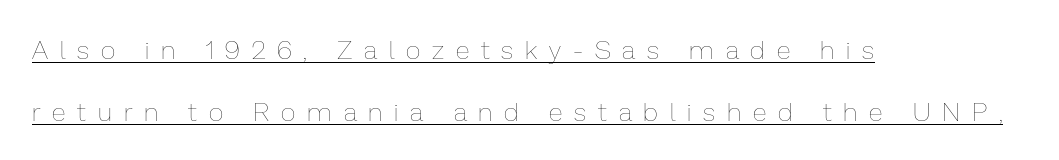
Q: Is the text bold? A: No.
Q: Is the text italic (slanted)? A: No, it is upright.
Q: Is the text underlined? A: Yes.
Q: How is the paragraph aligned? A: Left-aligned.
Q: Is the spacing between letters normal or unusually wide? A: Unusually wide.
Q: Is the spacing between lines tight, normal or loose? A: Loose.
